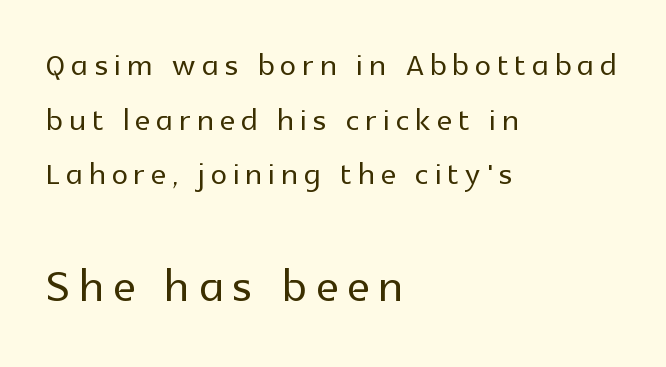
A normal amount of white space separates one row of letters from the next. Look at the bottom of the vertical strokes: they stop flat, with no serifs. The passage is arranged the way most books set body copy — flush left. Note the varied advance widths — an 'i' is clearly narrower than an 'm'. Posture: straight, roman, zero tilt.
